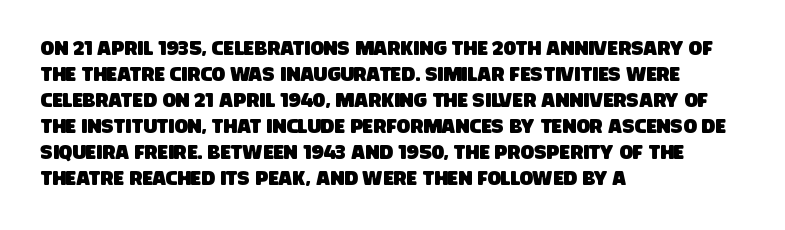
Q: Is the text underlined? A: No.
Q: How is the paragraph aligned? A: Left-aligned.
Q: Is the spacing between letters normal or unusually wide? A: Normal.
Q: Is the spacing between lines tight, normal or loose? A: Normal.
